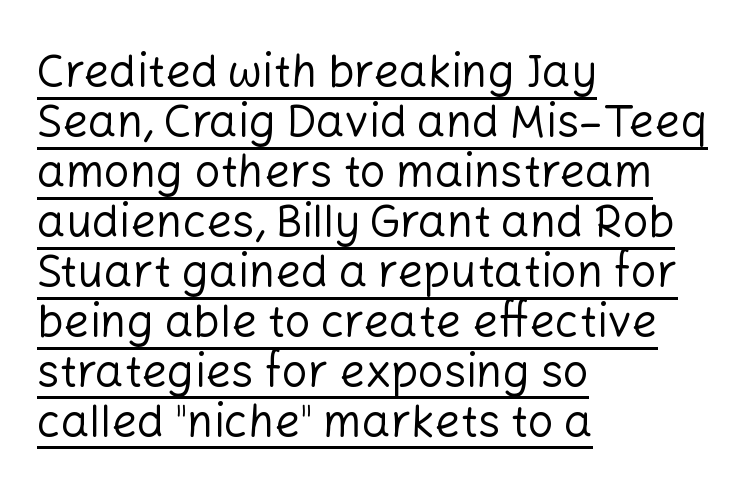
Q: Is the text bold? A: No.
Q: Is the text italic (slanted)? A: No, it is upright.
Q: Is the typeface a serif or a sans-serif typeface? A: Sans-serif.
Q: Is the text underlined? A: Yes.
Q: How is the paragraph aligned? A: Left-aligned.
Q: Is the spacing between letters normal or unusually wide? A: Normal.
Q: Is the spacing between lines tight, normal or loose? A: Tight.
Q: Width (condensed, normal, or wide)? A: Normal.
Q: Stroke contrast? A: Low.
Q: x-height? A: Medium.
Q: Monospaced? A: No.
